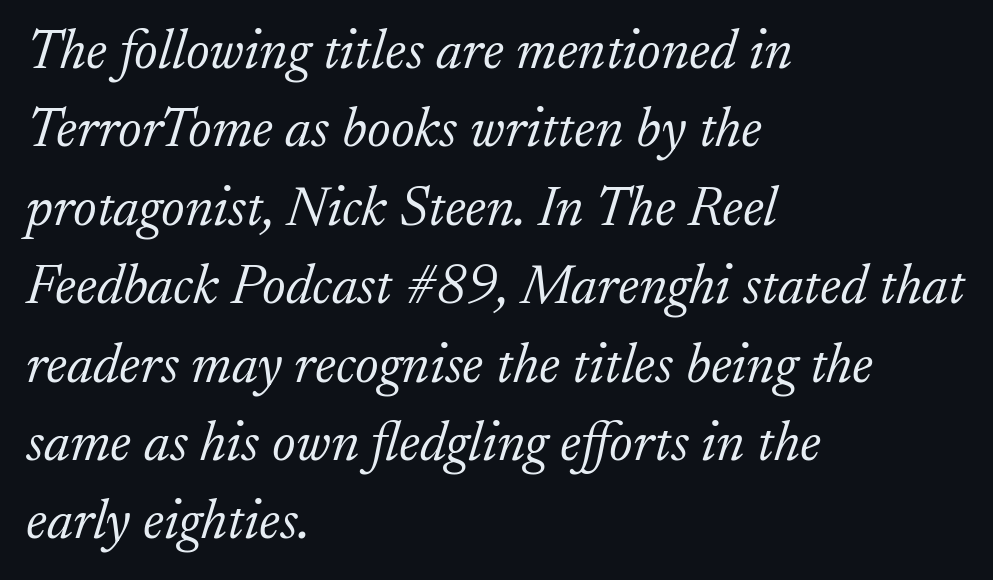
The image shows 56 px light serif type, italic (leaning right); set left-aligned, normal line spacing (1.4x), normal letter spacing, not underlined; low stroke contrast and a small x-height.
